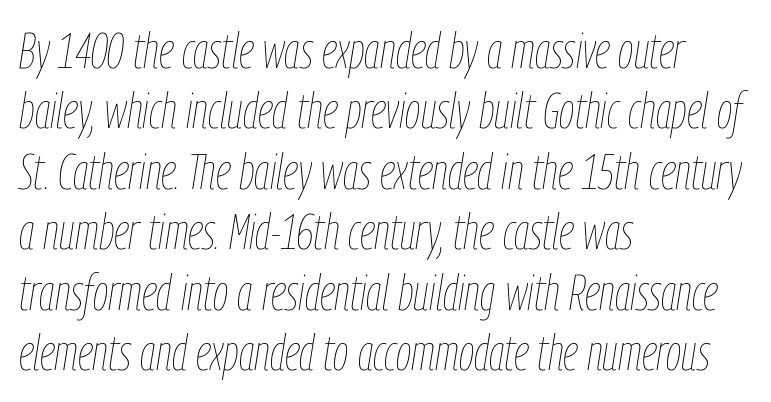
{"italic": "yes", "lean": "right", "slant_degrees": 9, "bold": "no", "weight": "thin", "width": "condensed", "stroke_contrast": "low", "x_height": "medium", "monospaced": "no", "underline": "no", "align": "left", "line_spacing_ratio": 1.21, "letter_spacing": "normal", "letter_spacing_em": 0.0, "glyph_px": 50}
